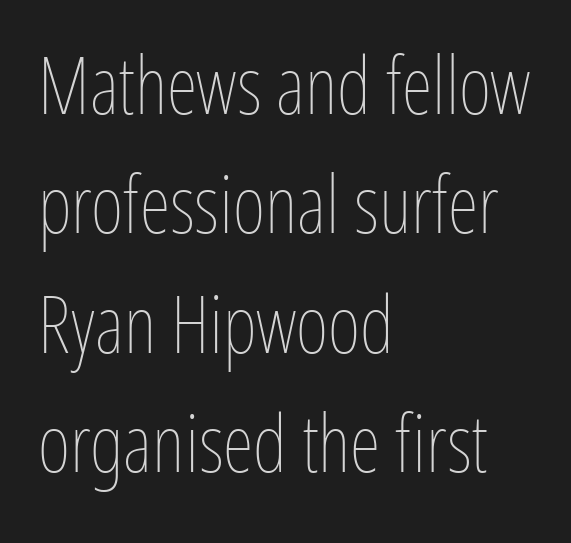
The image shows 79 px thin, condensed type, upright; set left-aligned, normal line spacing (1.51x), normal letter spacing, not underlined; low stroke contrast and a medium x-height.
